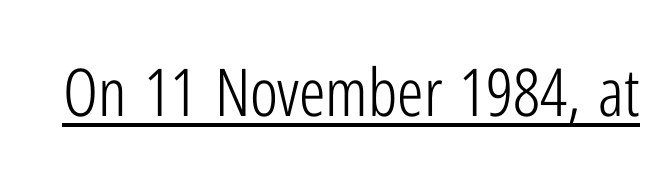
{"serif": "no", "italic": "no", "bold": "no", "weight": "light", "width": "condensed", "stroke_contrast": "low", "x_height": "medium", "monospaced": "no", "underline": "yes", "letter_spacing": "normal", "letter_spacing_em": 0.0, "glyph_px": 66}
